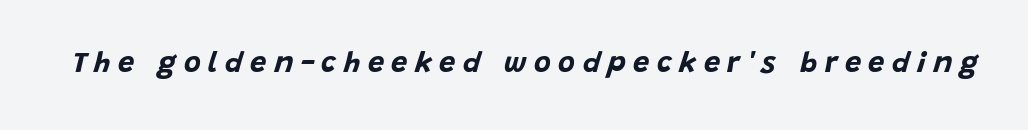
Q: Is the text bold? A: Yes.
Q: Is the text italic (slanted)? A: Yes, it leans right by about 15 degrees.
Q: Is the text underlined? A: No.
Q: Is the spacing between letters normal or unusually wide? A: Unusually wide.
Q: Width (condensed, normal, or wide)? A: Normal.
Q: Stroke contrast? A: Low.
Q: x-height? A: Large.
Q: Monospaced? A: No.
